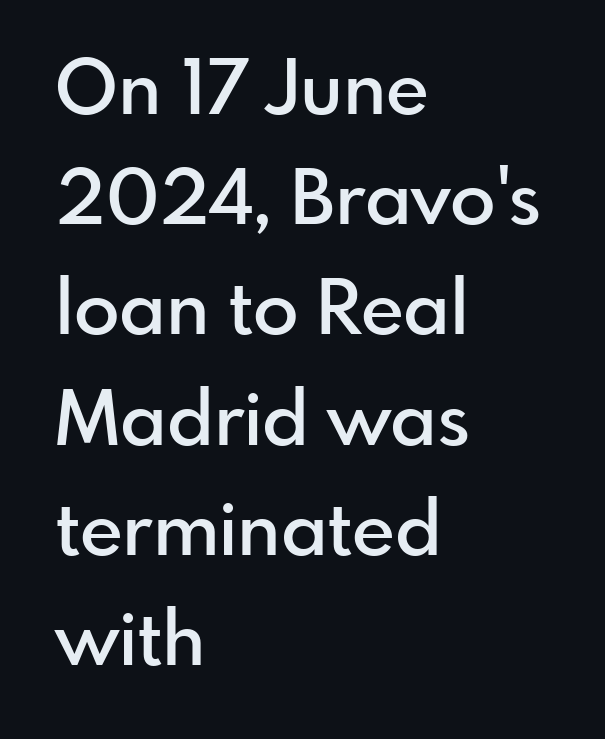
Q: Is the text bold? A: Semi-bold.
Q: Is the text italic (slanted)? A: No, it is upright.
Q: Is the typeface a serif or a sans-serif typeface? A: Sans-serif.
Q: Is the text underlined? A: No.
Q: How is the paragraph aligned? A: Left-aligned.
Q: Is the spacing between letters normal or unusually wide? A: Normal.
Q: Is the spacing between lines tight, normal or loose? A: Normal.
Q: Width (condensed, normal, or wide)? A: Normal.
Q: Stroke contrast? A: Low.
Q: x-height? A: Small.
Q: Monospaced? A: No.
